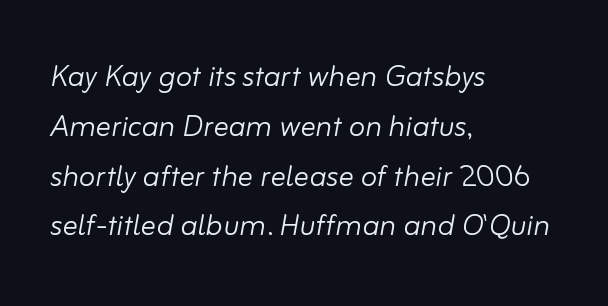
The image shows 38 px light type, italic (leaning right); set left-aligned, normal line spacing (1.31x), normal letter spacing, not underlined; low stroke contrast and a small x-height.
